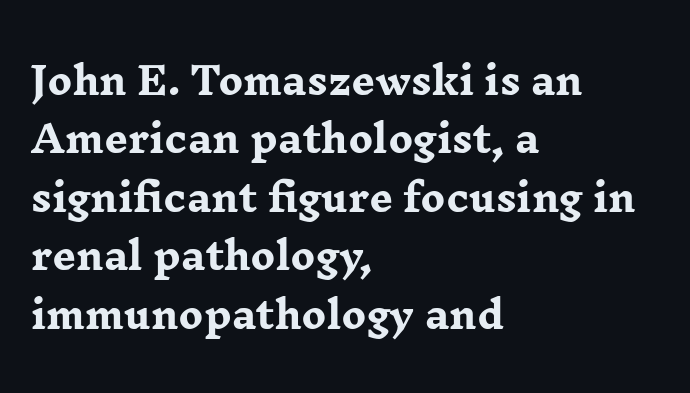
The image shows 37 px heavy, wide serif type, upright; set left-aligned, normal line spacing (1.58x), normal letter spacing, not underlined; low stroke contrast and a medium x-height.
